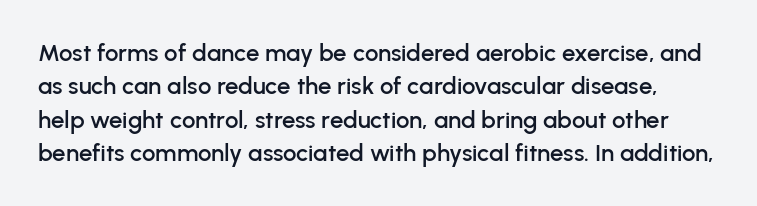
{"italic": "no", "underline": "no", "line_spacing": "normal", "line_spacing_ratio": 1.39, "letter_spacing": "normal", "letter_spacing_em": 0.0, "glyph_px": 24}
